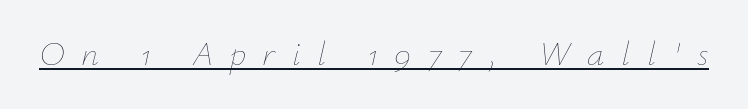
Proportional: the letters do not fall into vertical columns. Every character sits at an angle, as italics do. The cut favours lightness, reaching ordinary text weight at its darkest. Glyph-to-glyph distance is far greater than everyday printed text. These characters rest on top of a visible drawn line.
